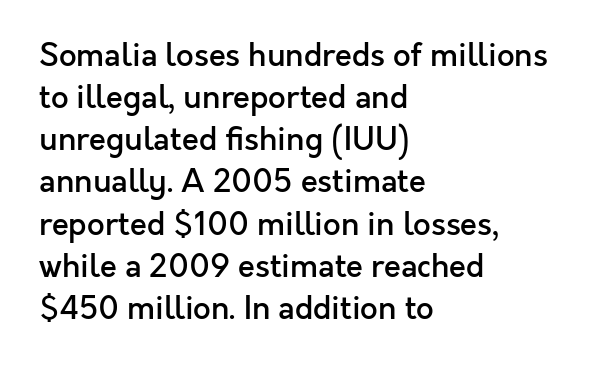
Q: Is the text bold? A: Semi-bold.
Q: Is the text italic (slanted)? A: No, it is upright.
Q: Is the typeface a serif or a sans-serif typeface? A: Sans-serif.
Q: Is the text underlined? A: No.
Q: How is the paragraph aligned? A: Left-aligned.
Q: Is the spacing between letters normal or unusually wide? A: Normal.
Q: Is the spacing between lines tight, normal or loose? A: Normal.
Q: Width (condensed, normal, or wide)? A: Normal.
Q: x-height? A: Medium.
Q: Monospaced? A: No.
